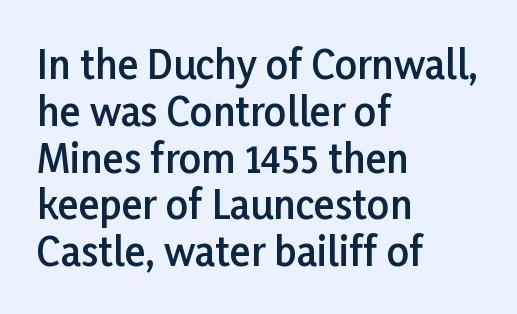
Short note: letters normally spaced. You could not count columns in this text — the font is proportionally spaced. The string is rendered with underlining switched off. Weight: semibold (demi). Tall strokes in this sample are plumb rather than angled.
